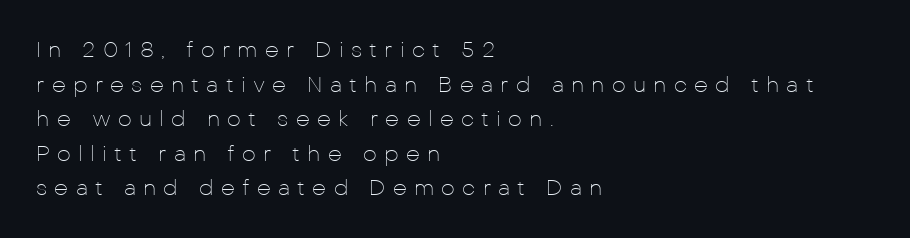
Q: Is the text bold? A: No.
Q: Is the text italic (slanted)? A: No, it is upright.
Q: Is the text underlined? A: No.
Q: How is the paragraph aligned? A: Left-aligned.
Q: Is the spacing between letters normal or unusually wide? A: Unusually wide.
Q: Is the spacing between lines tight, normal or loose? A: Normal.
